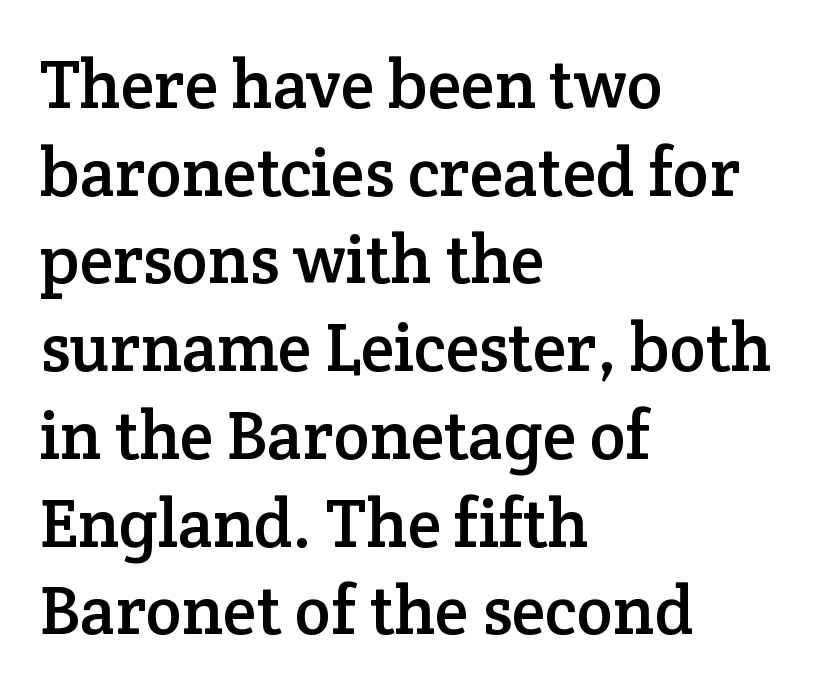
The space beneath each line is pristine and unruled. The paragraph has a hard left edge and a soft right edge. Tall strokes in this sample are plumb rather than angled. Standard letterfit; no display-style spreading of the glyphs. Each letter keeps its own natural width here, so spacing adapts to shape.
